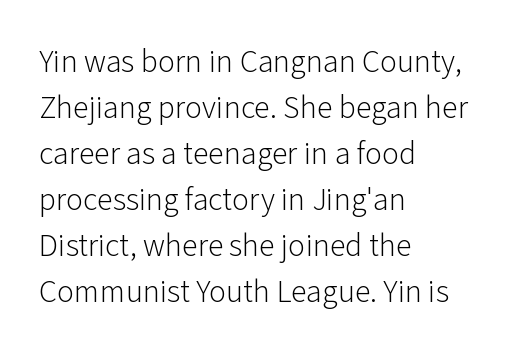
{"serif": "no", "italic": "no", "bold": "no", "weight": "light", "width": "normal", "stroke_contrast": "low", "x_height": "medium", "monospaced": "no", "underline": "no", "align": "left", "line_spacing": "normal", "line_spacing_ratio": 1.44, "letter_spacing": "normal", "letter_spacing_em": 0.0, "glyph_px": 32}
